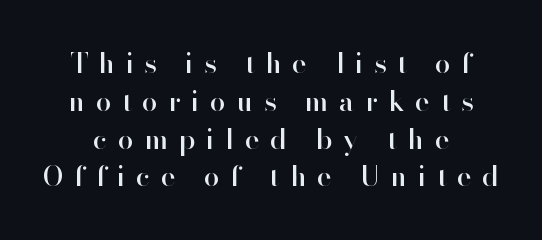
A typesetter would call this leading conventional body-copy spacing. Substantial extra tracking has been applied to these lines. Spacing verdict: proportional, widths tailored to each character. Italic: no, the glyphs are upright roman. Just letters on the line, the space beneath them empty.
